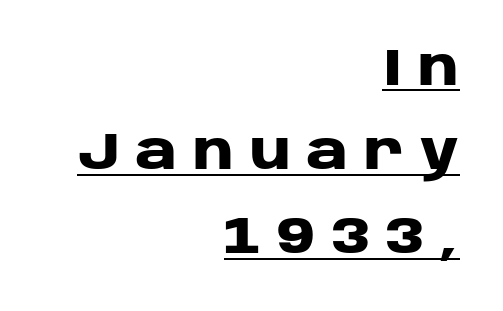
The lines sit at an ordinary, default distance from one another. Upright lettering throughout. Font category for this specimen: sans-serif. Glyph-to-glyph distance is far greater than everyday printed text. Notice how the passage keeps a crisp vertical edge on the right only. Think of a printed novel: that variable character pitch is what you see here.
